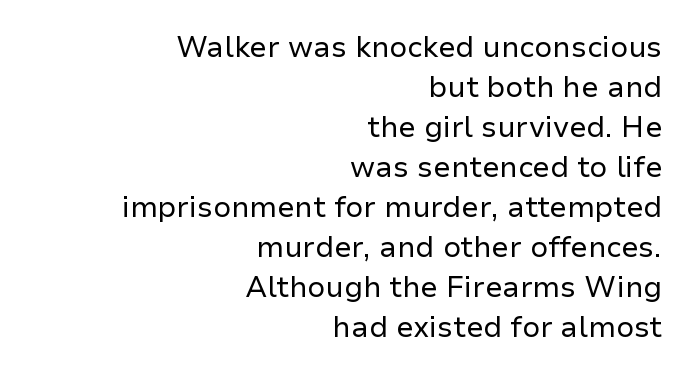
Q: Is the text bold? A: No.
Q: Is the text italic (slanted)? A: No, it is upright.
Q: Is the typeface a serif or a sans-serif typeface? A: Sans-serif.
Q: Is the text underlined? A: No.
Q: How is the paragraph aligned? A: Right-aligned.
Q: Is the spacing between letters normal or unusually wide? A: Normal.
Q: Is the spacing between lines tight, normal or loose? A: Normal.
Q: Width (condensed, normal, or wide)? A: Normal.
Q: Stroke contrast? A: Low.
Q: x-height? A: Medium.
Q: Monospaced? A: No.
